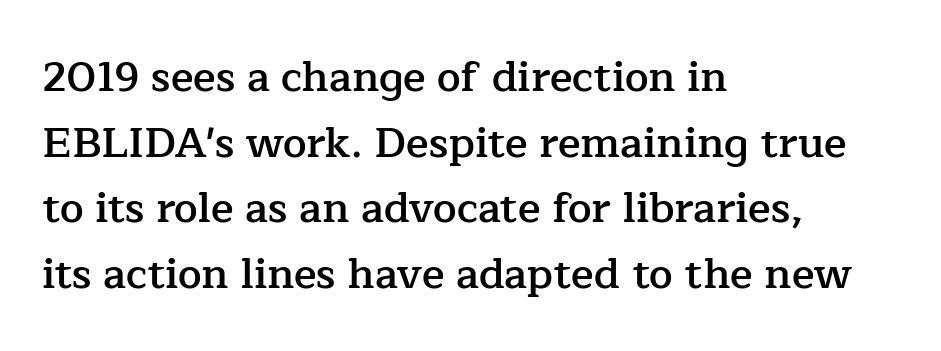
Q: Is the text bold? A: Semi-bold.
Q: Is the text italic (slanted)? A: No, it is upright.
Q: Is the typeface a serif or a sans-serif typeface? A: Serif.
Q: Is the text underlined? A: No.
Q: How is the paragraph aligned? A: Left-aligned.
Q: Is the spacing between letters normal or unusually wide? A: Normal.
Q: Is the spacing between lines tight, normal or loose? A: Normal.
Q: Width (condensed, normal, or wide)? A: Normal.
Q: Stroke contrast? A: Low.
Q: x-height? A: Medium.
Q: Monospaced? A: No.
